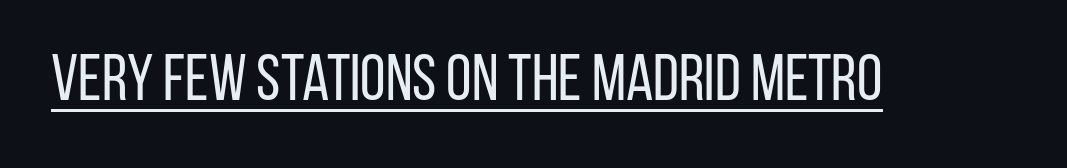
The image shows 65 px regular-weight, condensed sans-serif type, upright; set normal letter spacing, underlined; low stroke contrast and a large x-height.
